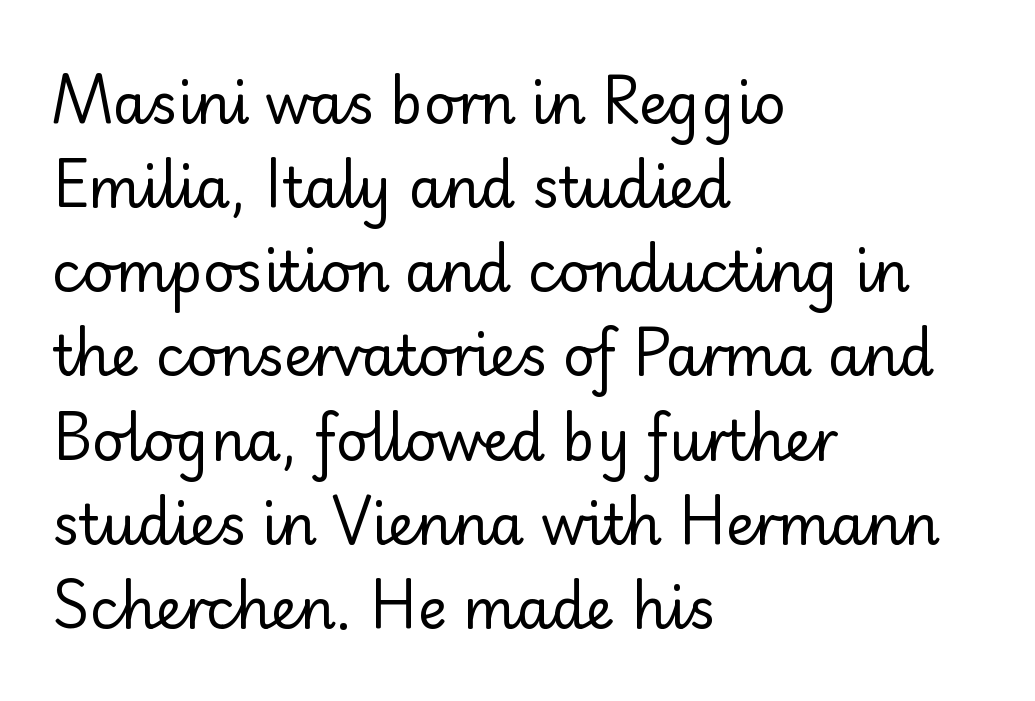
Q: Is the text bold? A: No.
Q: Is the text italic (slanted)? A: No, it is upright.
Q: Is the typeface a serif or a sans-serif typeface? A: Sans-serif.
Q: Is the text underlined? A: No.
Q: How is the paragraph aligned? A: Left-aligned.
Q: Is the spacing between letters normal or unusually wide? A: Normal.
Q: Is the spacing between lines tight, normal or loose? A: Normal.
Q: Width (condensed, normal, or wide)? A: Normal.
Q: Stroke contrast? A: Low.
Q: x-height? A: Small.
Q: Monospaced? A: No.
